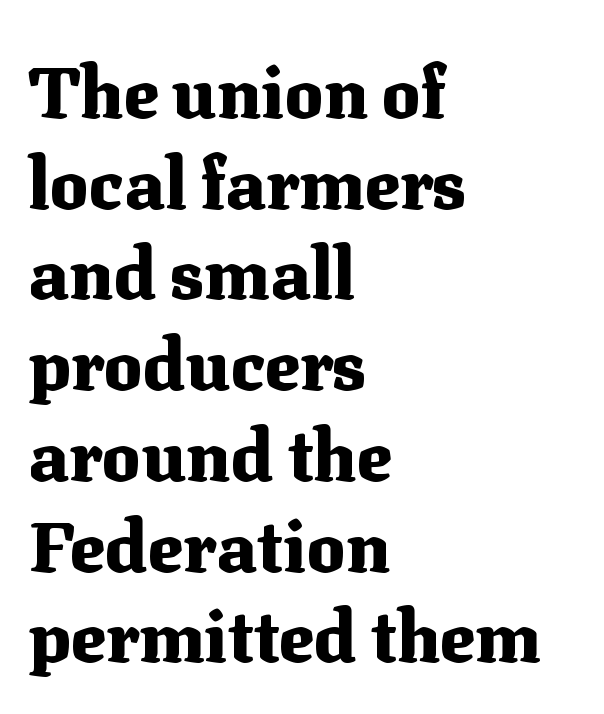
{"serif": "yes", "italic": "no", "bold": "yes", "weight": "heavy", "width": "normal", "stroke_contrast": "medium", "x_height": "medium", "monospaced": "no", "underline": "no", "align": "left", "line_spacing": "normal", "line_spacing_ratio": 1.26, "letter_spacing": "normal", "letter_spacing_em": 0.0, "glyph_px": 72}
